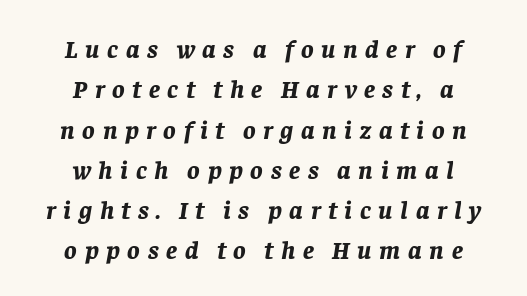
Q: Is the text bold? A: Yes.
Q: Is the text italic (slanted)? A: Yes, it leans right by about 8 degrees.
Q: Is the text underlined? A: No.
Q: How is the paragraph aligned? A: Centered.
Q: Is the spacing between letters normal or unusually wide? A: Unusually wide.
Q: Is the spacing between lines tight, normal or loose? A: Normal.
